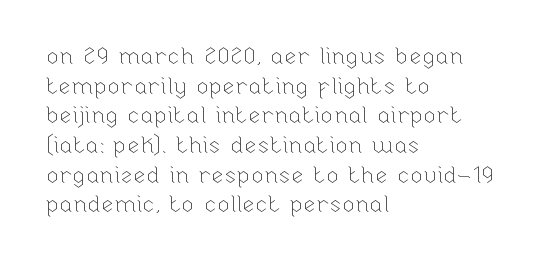
The image shows 23 px text type, upright; set left-aligned, normal line spacing (1.29x), normal letter spacing, not underlined.
